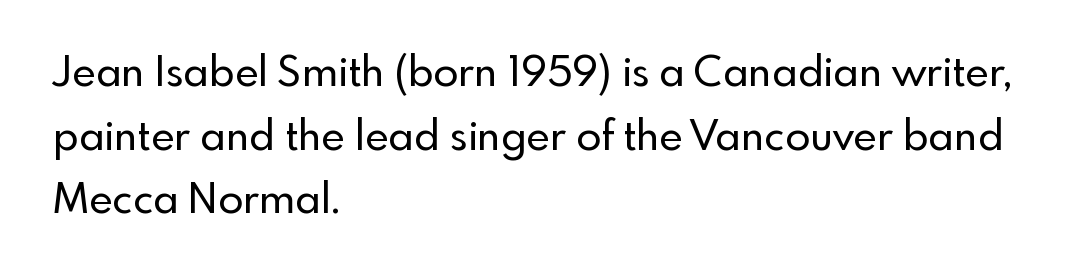
If you measured baseline to baseline, you'd find a middling distance. Proportional: the letters do not fall into vertical columns. Classification — sans serif. Each line starts at the same left margin while the right side varies. Underline: absent.
